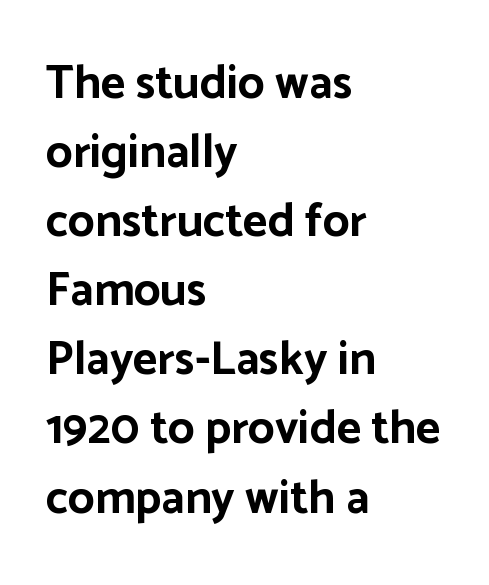
{"serif": "no", "italic": "no", "bold": "yes", "weight": "bold", "width": "normal", "stroke_contrast": "low", "x_height": "medium", "monospaced": "no", "underline": "no", "align": "left", "line_spacing": "normal", "line_spacing_ratio": 1.47, "letter_spacing": "normal", "letter_spacing_em": 0.0, "glyph_px": 47}
